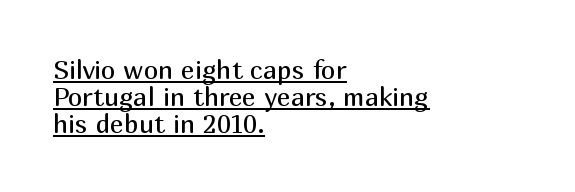
{"italic": "no", "bold": "no", "underline": "yes", "align": "left", "line_spacing": "tight", "line_spacing_ratio": 1.03, "letter_spacing": "normal", "letter_spacing_em": 0.0, "glyph_px": 26}
